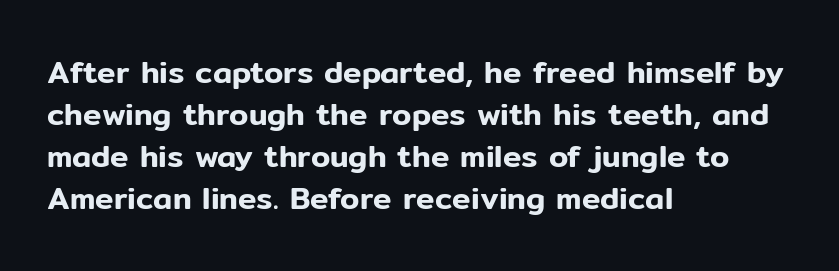
{"serif": "no", "italic": "no", "width": "normal", "stroke_contrast": "low", "x_height": "medium", "monospaced": "no", "underline": "no", "align": "left", "line_spacing": "normal", "line_spacing_ratio": 1.36, "letter_spacing": "normal", "letter_spacing_em": 0.0, "glyph_px": 31}
